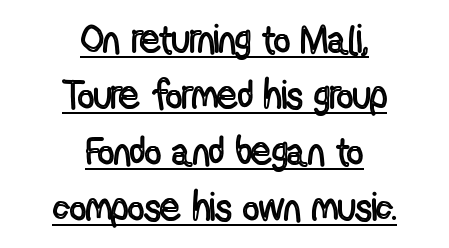
The image shows 40 px condensed type, upright; set centered, normal line spacing (1.4x), normal letter spacing, underlined; a medium x-height.
